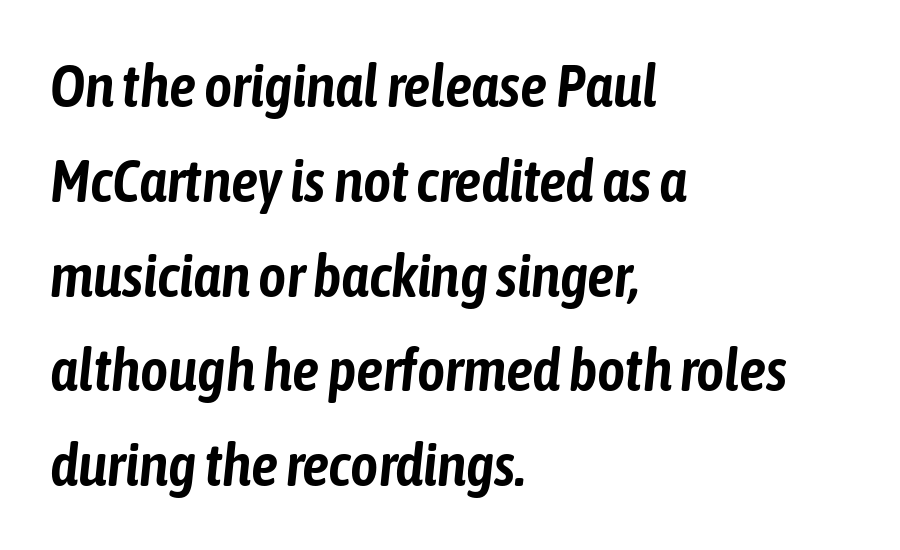
The image shows 60 px condensed type, italic (leaning right); set left-aligned, normal line spacing (1.58x), normal letter spacing, not underlined; low stroke contrast and a medium x-height.
